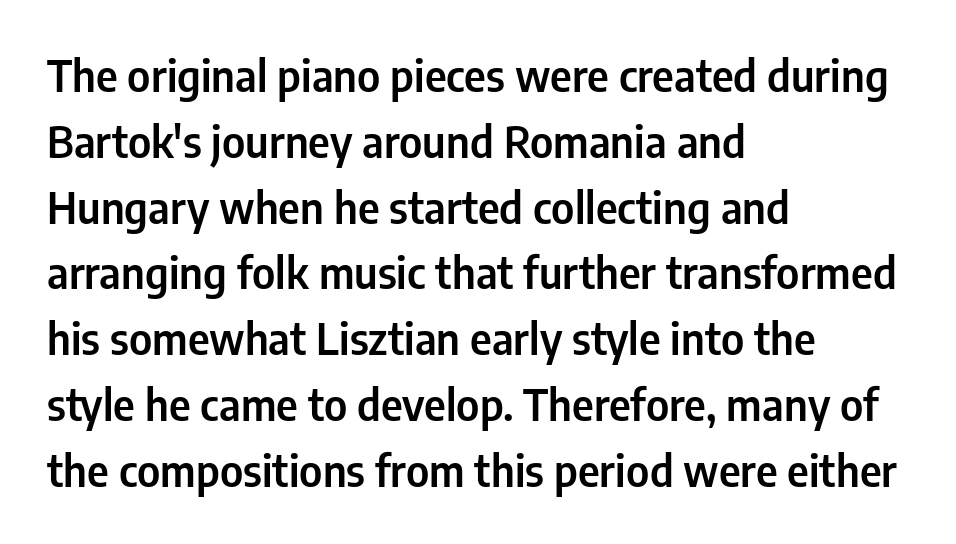
Do the characters align in a grid? No, the font is proportional. Every stem runs plumb, perpendicular to the baseline. This sample uses a sans-serif face. Compared with typical paragraphs, the rows here are spaced about the same.
